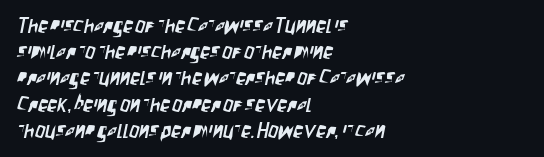
The image shows 20 px text type; set left-aligned, normal line spacing (1.31x), normal letter spacing, not underlined.
